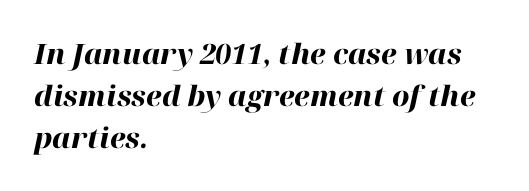
Q: Is the text bold? A: Yes.
Q: Is the text italic (slanted)? A: Yes, it leans right by about 12 degrees.
Q: Is the text underlined? A: No.
Q: How is the paragraph aligned? A: Left-aligned.
Q: Is the spacing between letters normal or unusually wide? A: Normal.
Q: Is the spacing between lines tight, normal or loose? A: Normal.
Q: Width (condensed, normal, or wide)? A: Normal.
Q: Stroke contrast? A: High.
Q: x-height? A: Medium.
Q: Monospaced? A: No.
